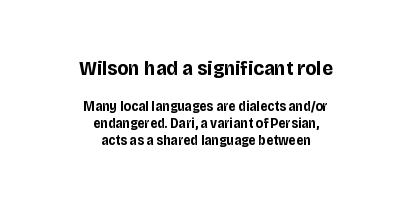
{"italic": "no", "bold": "yes", "underline": "no", "align": "center", "line_spacing_ratio": 1.21, "letter_spacing": "normal", "letter_spacing_em": 0.0, "larger_block": "first", "size_ratio": 1.5, "glyph_px": 21}
